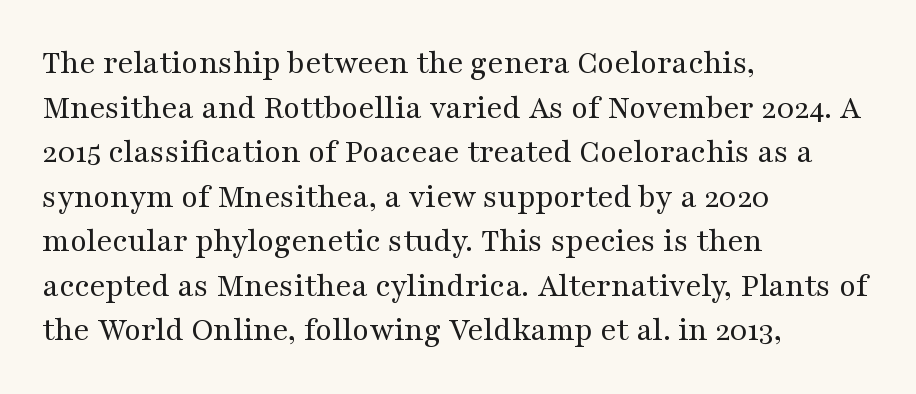
Q: Is the text bold? A: No.
Q: Is the text italic (slanted)? A: No, it is upright.
Q: Is the typeface a serif or a sans-serif typeface? A: Serif.
Q: Is the text underlined? A: No.
Q: How is the paragraph aligned? A: Left-aligned.
Q: Is the spacing between letters normal or unusually wide? A: Normal.
Q: Is the spacing between lines tight, normal or loose? A: Normal.
Q: Width (condensed, normal, or wide)? A: Wide.
Q: Stroke contrast? A: Medium.
Q: x-height? A: Medium.
Q: Monospaced? A: No.
